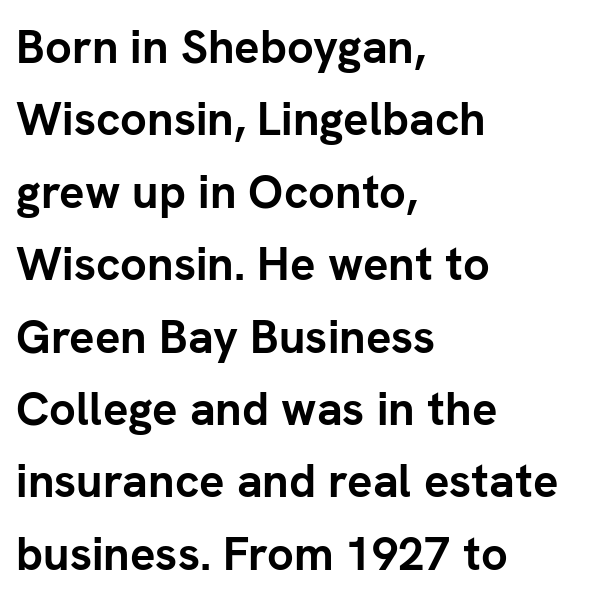
{"serif": "no", "italic": "no", "bold": "yes", "weight": "semibold", "width": "normal", "stroke_contrast": "low", "x_height": "medium", "monospaced": "no", "underline": "no", "align": "left", "line_spacing": "normal", "line_spacing_ratio": 1.54, "letter_spacing": "normal", "letter_spacing_em": 0.0, "glyph_px": 47}
